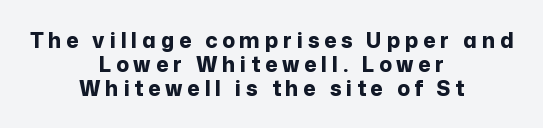
The lettering holds an erect, upright posture throughout. A bare baseline throughout the passage. The glyphs have the mass of a bold cut. The text block is weighted toward neither margin, spreading evenly from the middle. You could only call the tracking loose — the letters float apart.
